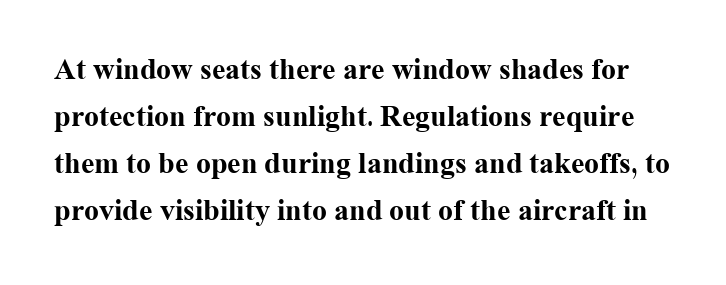
Q: Is the text bold? A: Yes.
Q: Is the text italic (slanted)? A: No, it is upright.
Q: Is the typeface a serif or a sans-serif typeface? A: Serif.
Q: Is the text underlined? A: No.
Q: Is the spacing between letters normal or unusually wide? A: Normal.
Q: Is the spacing between lines tight, normal or loose? A: Normal.
Q: Width (condensed, normal, or wide)? A: Normal.
Q: Stroke contrast? A: Medium.
Q: x-height? A: Medium.
Q: Monospaced? A: No.
